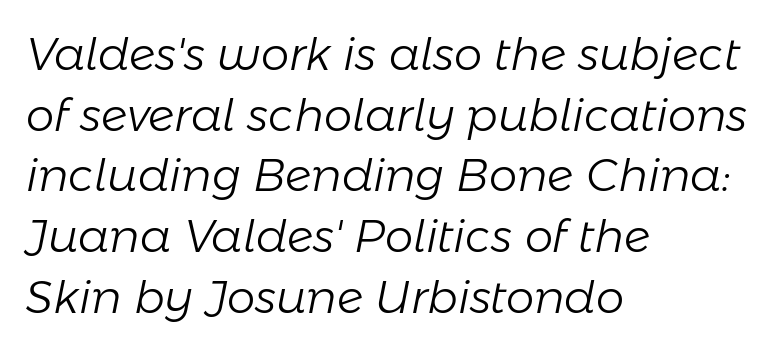
The image shows 45 px light type, italic (leaning right); set left-aligned, normal line spacing (1.35x), normal letter spacing, not underlined; low stroke contrast and a medium x-height.
